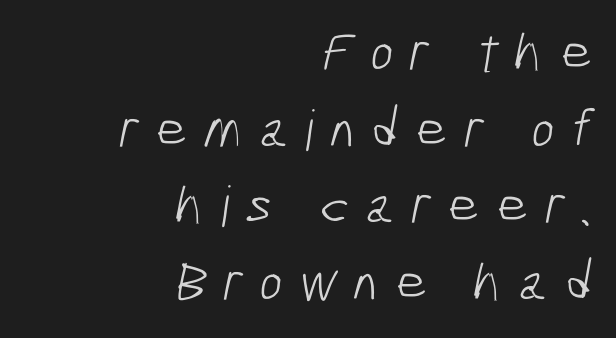
The image shows 56 px light, condensed sans-serif type; set right-aligned, normal line spacing (1.37x), unusually wide letter spacing (+0.28 em), not underlined; low stroke contrast and a medium x-height.
